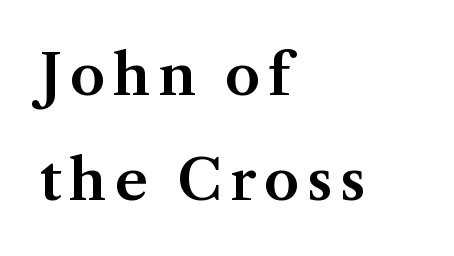
Q: Is the text italic (slanted)? A: No, it is upright.
Q: Is the typeface a serif or a sans-serif typeface? A: Serif.
Q: Is the text underlined? A: No.
Q: How is the paragraph aligned? A: Left-aligned.
Q: Width (condensed, normal, or wide)? A: Normal.
Q: Stroke contrast? A: Medium.
Q: x-height? A: Medium.
Q: Monospaced? A: No.
